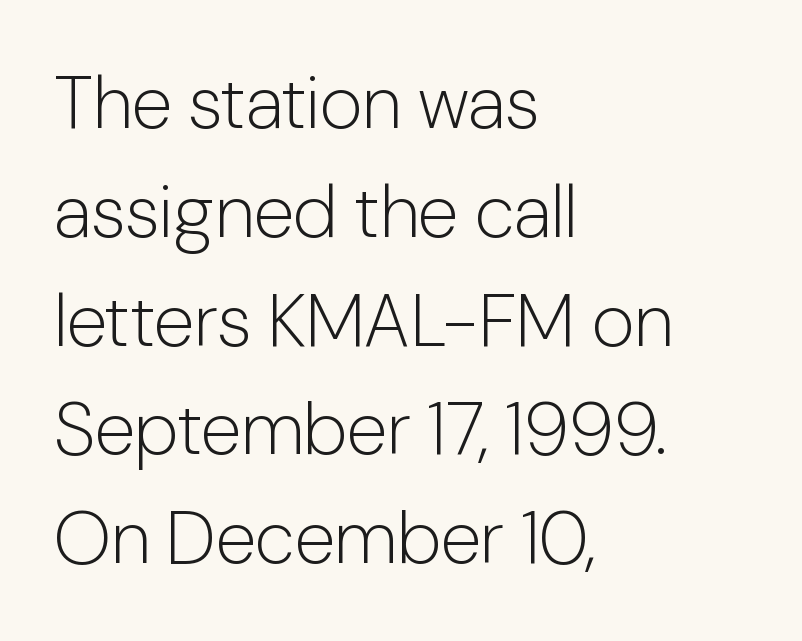
On a weight scale, this lands at 450 or below. Italic: no, the glyphs are upright roman. Lines of text with bare space underneath. If you measured baseline to baseline, you'd find a middling distance.
